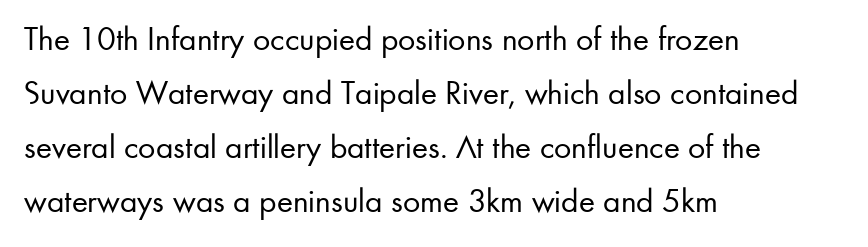
Q: Is the text bold? A: No.
Q: Is the text italic (slanted)? A: No, it is upright.
Q: Is the typeface a serif or a sans-serif typeface? A: Sans-serif.
Q: Is the text underlined? A: No.
Q: How is the paragraph aligned? A: Left-aligned.
Q: Is the spacing between letters normal or unusually wide? A: Normal.
Q: Is the spacing between lines tight, normal or loose? A: Normal.
Q: Width (condensed, normal, or wide)? A: Normal.
Q: Stroke contrast? A: Low.
Q: x-height? A: Small.
Q: Monospaced? A: No.
